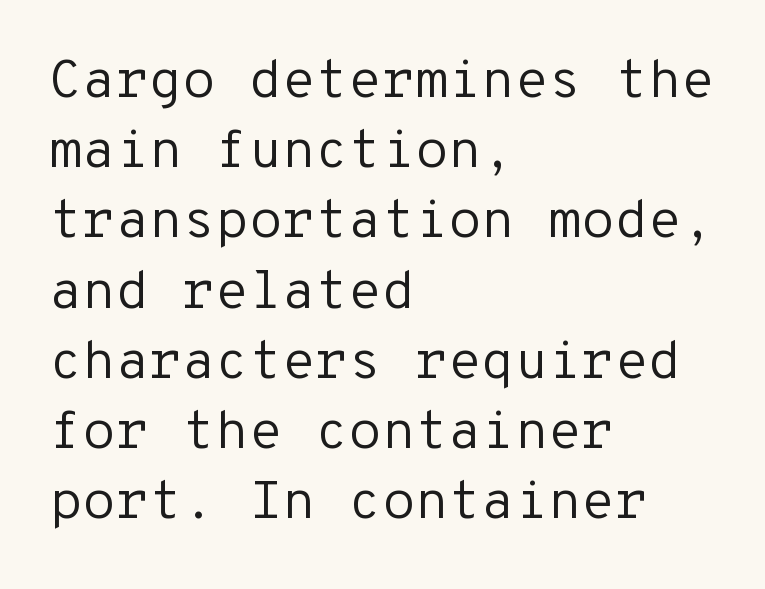
The image shows 54 px regular-weight sans-serif type, upright, monospaced; set left-aligned, normal line spacing (1.3x), normal letter spacing, not underlined; low stroke contrast and a medium x-height.
